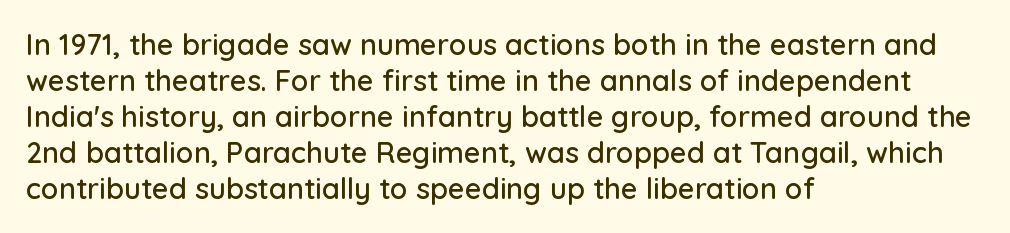
{"serif": "no", "italic": "no", "width": "normal", "stroke_contrast": "low", "x_height": "medium", "monospaced": "no", "underline": "no", "align": "left", "line_spacing_ratio": 1.24, "letter_spacing": "normal", "letter_spacing_em": 0.0, "glyph_px": 29}
